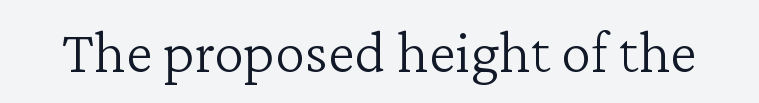
The image shows 61 px light serif type, upright; set normal letter spacing, not underlined; low stroke contrast and a medium x-height.
